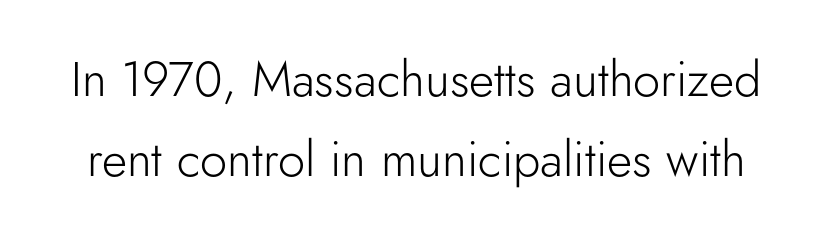
Stems and bowls with no extra thickness — not bold. Plain, unruled lines of type. Vertical strokes here are truly vertical. Honestly, the row spacing looks completely unremarkable. The face used here is proportionally spaced, like ordinary book or web type. How are the letters spaced? Ordinarily, with no added tracking.
